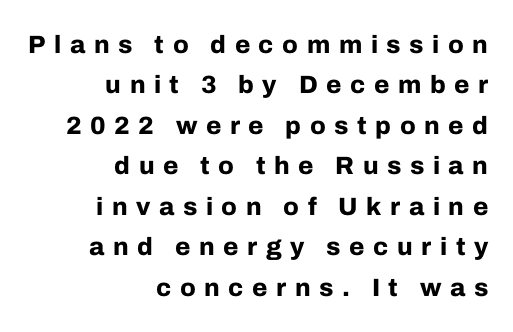
The image shows 25 px bold type, upright; set right-aligned, normal line spacing (1.62x), unusually wide letter spacing (+0.34 em), not underlined.
